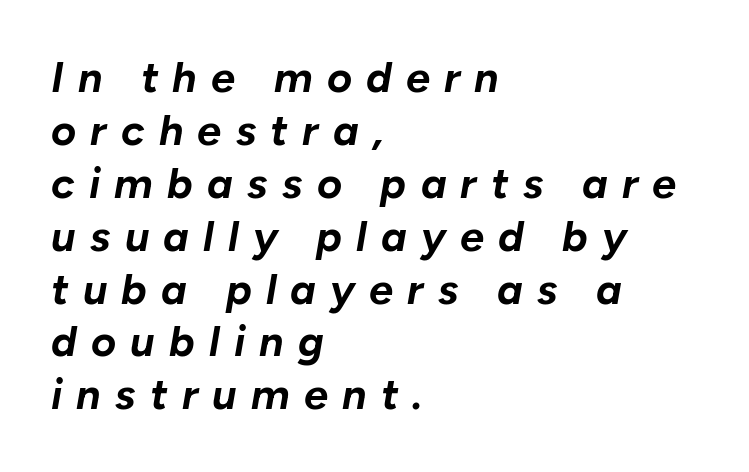
Decoration check: the copy has no underline. Layout note: lines flush left. The text carries the slant typical of an italic or oblique font. The line texture is sparse and dotted thanks to wide tracking.
